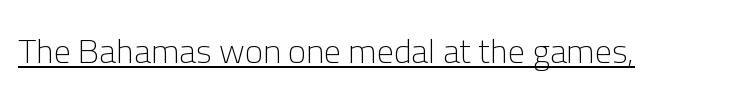
{"serif": "no", "italic": "no", "bold": "no", "weight": "light", "width": "normal", "stroke_contrast": "low", "x_height": "medium", "monospaced": "no", "underline": "yes", "letter_spacing": "normal", "letter_spacing_em": 0.0, "glyph_px": 34}
